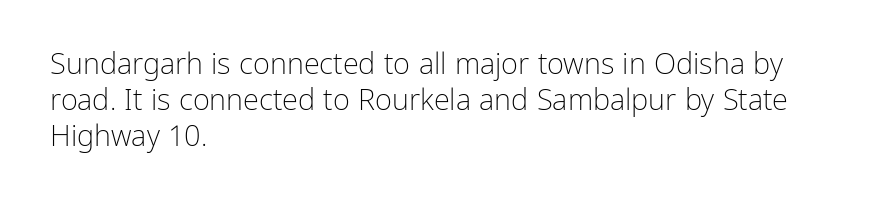
Serif or sans? Sans — the stroke terminals are bare. Horizontal alignment here is leftward, the default for most running prose. Default kerning and tracking; the words read as compact shapes. Style check: upright. Weight: in the light-to-regular range. Quick note: underline off.
